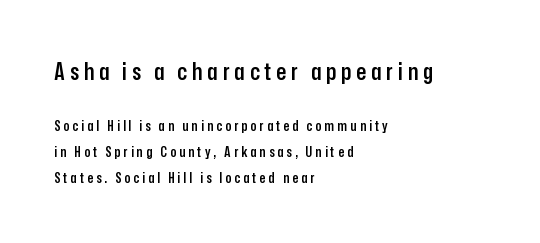
Q: Is the text bold? A: Semi-bold.
Q: Is the text italic (slanted)? A: No, it is upright.
Q: Is the text underlined? A: No.
Q: How is the paragraph aligned? A: Left-aligned.
Q: Is the spacing between letters normal or unusually wide? A: Unusually wide.
Q: Which block of text is set in a larger size, the first (top) or the second (bottom)? A: The first (top) one.
